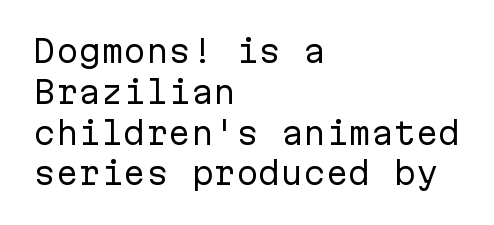
Q: Is the text bold? A: No.
Q: Is the text italic (slanted)? A: No, it is upright.
Q: Is the typeface a serif or a sans-serif typeface? A: Sans-serif.
Q: Is the text underlined? A: No.
Q: How is the paragraph aligned? A: Left-aligned.
Q: Is the spacing between letters normal or unusually wide? A: Normal.
Q: Is the spacing between lines tight, normal or loose? A: Normal.
Q: Width (condensed, normal, or wide)? A: Normal.
Q: Stroke contrast? A: Low.
Q: x-height? A: Medium.
Q: Monospaced? A: Yes.
